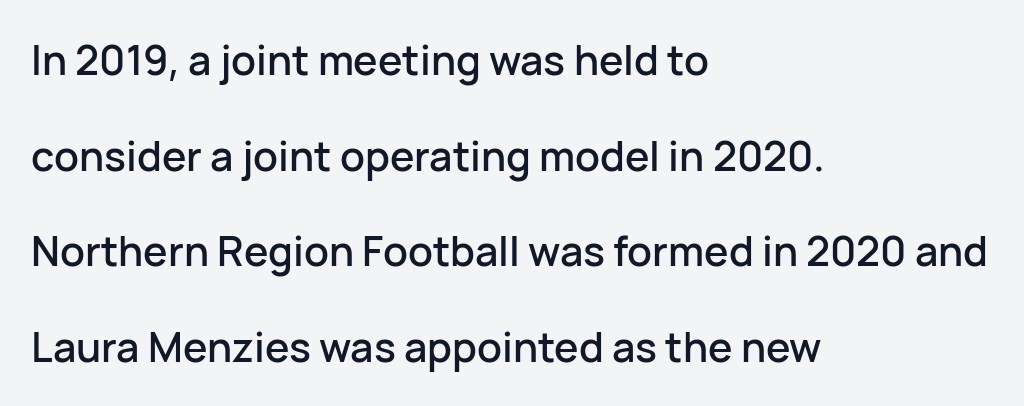
The block of text is sparse from top to bottom, with ample space between rows. The zone under the glyphs is completely vacant. Ordinary non-slanted type is in use. The letters advance in unequal steps, a hallmark of proportional type. If you drew a ruler down the left edge, every line would touch it. In terms of letterform style, serifs are entirely absent.
